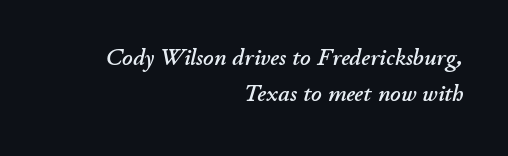
{"italic": "yes", "lean": "right", "slant_degrees": 11, "underline": "no", "align": "right", "line_spacing": "normal", "line_spacing_ratio": 1.55, "letter_spacing": "normal", "letter_spacing_em": 0.0, "glyph_px": 23}
